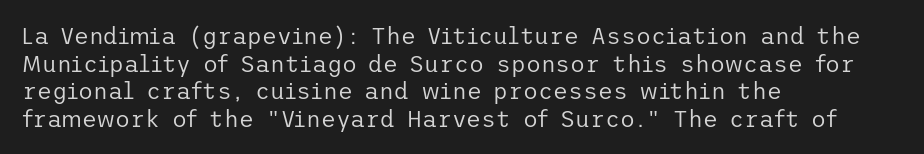
Unlike italic type, these characters show no tilt at all. The string is rendered with underlining switched off. The lines are quadded left. Tracking here is standard; glyphs follow each other at the usual distance. The letters look calm and open, with moderate or lighter stems.
